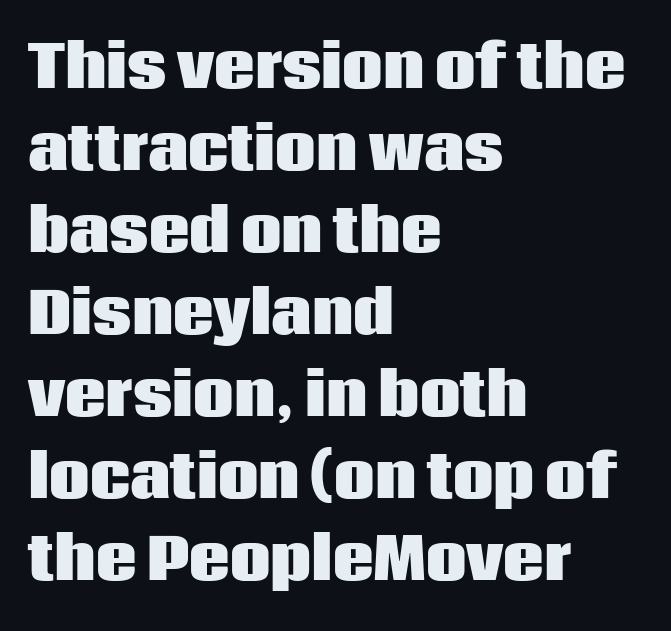
{"serif": "no", "italic": "no", "bold": "yes", "weight": "heavy", "width": "normal", "stroke_contrast": "low", "x_height": "large", "monospaced": "no", "underline": "no", "align": "left", "line_spacing": "normal", "line_spacing_ratio": 1.44, "letter_spacing": "normal", "letter_spacing_em": 0.0, "glyph_px": 57}
